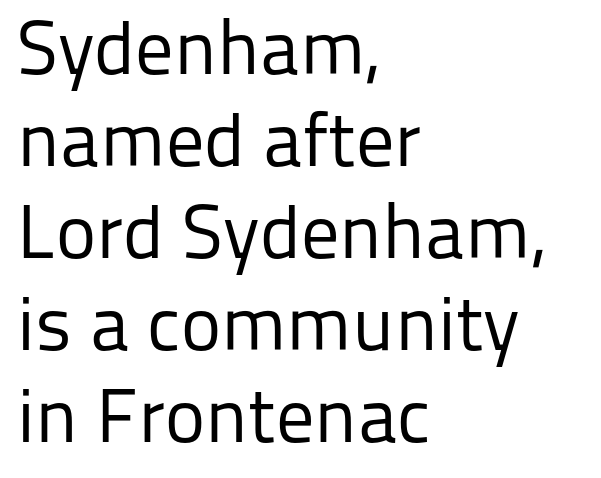
The image shows 76 px regular-weight sans-serif type, upright; set left-aligned, line spacing 1.21x, normal letter spacing, not underlined; low stroke contrast and a medium x-height.
